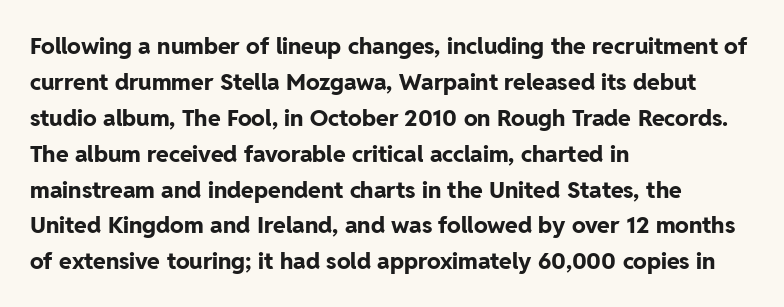
{"italic": "no", "bold": "yes", "underline": "no", "align": "left", "line_spacing": "normal", "line_spacing_ratio": 1.56, "letter_spacing": "normal", "letter_spacing_em": 0.0, "glyph_px": 23}
